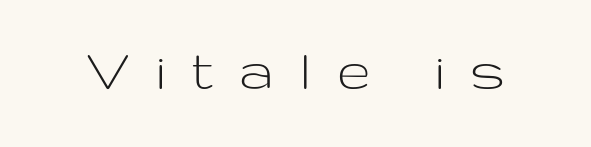
The image shows 63 px light, wide sans-serif type, upright; set unusually wide letter spacing (+0.43 em), not underlined; low stroke contrast and a medium x-height.
